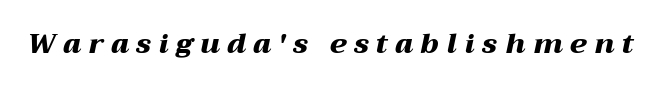
{"italic": "yes", "lean": "right", "slant_degrees": 12, "bold": "yes", "weight": "heavy", "width": "wide", "stroke_contrast": "medium", "x_height": "medium", "monospaced": "no", "underline": "no", "letter_spacing": "wide", "letter_spacing_em": 0.27, "glyph_px": 28}
